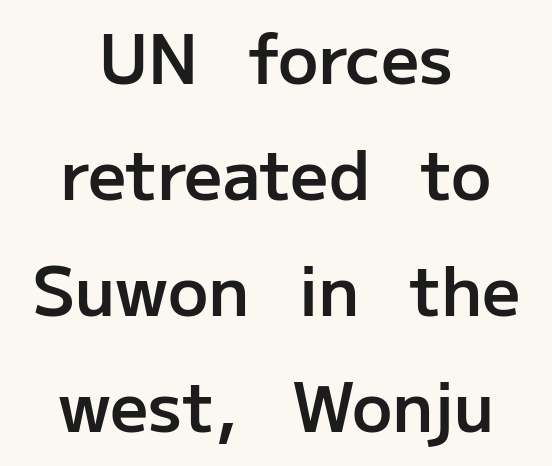
The rendering uses natural spacing where letterforms have individual widths. This is the regular roman posture of the typeface. Typographically, this falls in the sans-serif category. Both edges are ragged and mirror each other, which tells us the setting is centered. These lines keep a tight, regular rhythm from letter to letter.
